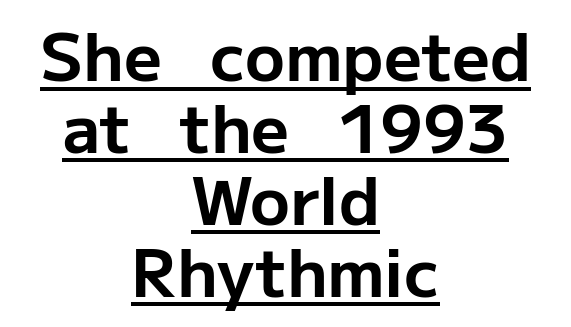
{"serif": "no", "italic": "no", "bold": "yes", "weight": "bold", "width": "normal", "stroke_contrast": "low", "x_height": "medium", "monospaced": "no", "underline": "yes", "align": "center", "line_spacing": "tight", "line_spacing_ratio": 1.09, "letter_spacing": "normal", "letter_spacing_em": 0.0, "glyph_px": 66}
